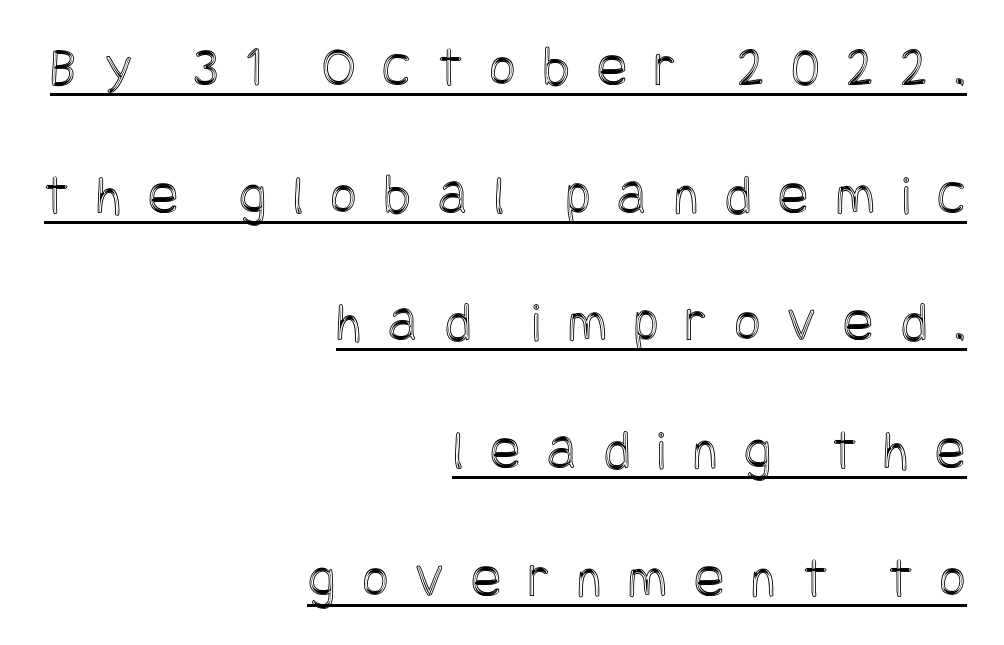
{"italic": "no", "width": "condensed", "x_height": "large", "underline": "yes", "align": "right", "line_spacing": "loose", "line_spacing_ratio": 2.24, "letter_spacing": "wide", "letter_spacing_em": 0.47, "glyph_px": 57}
